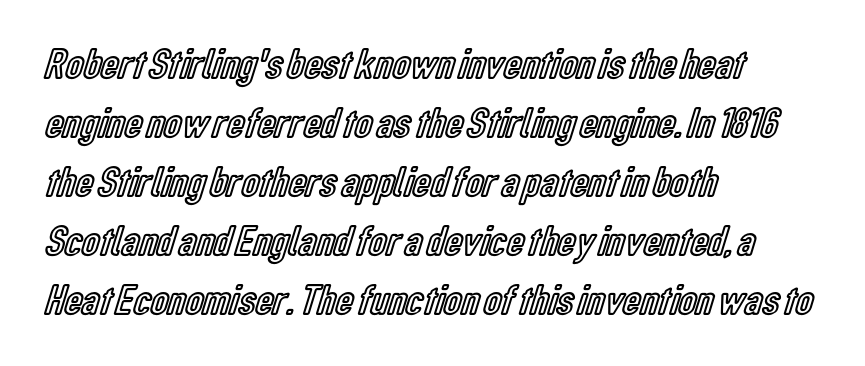
Q: Is the text italic (slanted)? A: Yes.
Q: Is the text underlined? A: No.
Q: How is the paragraph aligned? A: Left-aligned.
Q: Is the spacing between letters normal or unusually wide? A: Normal.
Q: Is the spacing between lines tight, normal or loose? A: Normal.
Q: Width (condensed, normal, or wide)? A: Condensed.
Q: x-height? A: Medium.
Q: Monospaced? A: No.
